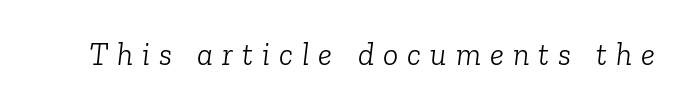
{"serif": "yes", "italic": "yes", "lean": "right", "slant_degrees": 6, "bold": "no", "weight": "light", "width": "normal", "stroke_contrast": "low", "x_height": "medium", "monospaced": "no", "underline": "no", "letter_spacing": "wide", "letter_spacing_em": 0.28, "glyph_px": 32}
